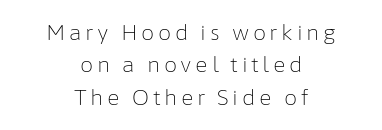
Unbolded letterforms with no extra heft. Line spacing here is normal. Only glyphs here, with clear space below each row. In terms of posture, this sample is upright.
